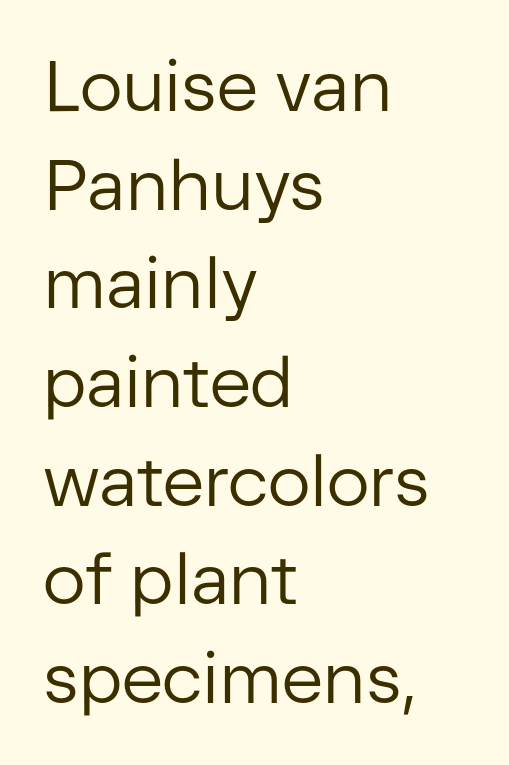
Q: Is the text bold? A: No.
Q: Is the text italic (slanted)? A: No, it is upright.
Q: Is the typeface a serif or a sans-serif typeface? A: Sans-serif.
Q: Is the text underlined? A: No.
Q: How is the paragraph aligned? A: Left-aligned.
Q: Is the spacing between letters normal or unusually wide? A: Normal.
Q: Is the spacing between lines tight, normal or loose? A: Normal.
Q: Width (condensed, normal, or wide)? A: Normal.
Q: Stroke contrast? A: Low.
Q: x-height? A: Medium.
Q: Monospaced? A: No.
